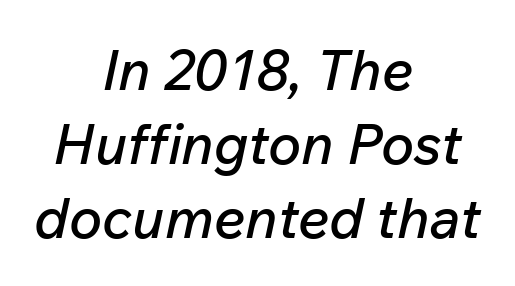
The image shows 56 px text type, italic (leaning right); set centered, normal line spacing (1.32x), normal letter spacing, not underlined; low stroke contrast and a medium x-height.
